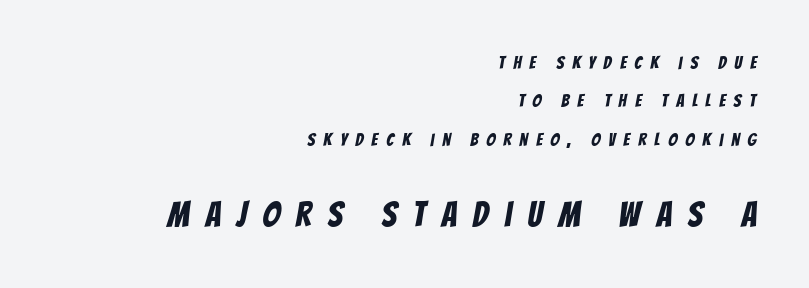
{"serif": "no", "width": "condensed", "stroke_contrast": "low", "x_height": "large", "monospaced": "no", "underline": "no", "align": "right", "line_spacing": "loose", "line_spacing_ratio": 2.13, "letter_spacing": "wide", "letter_spacing_em": 0.46, "larger_block": "second", "size_ratio": 1.94, "glyph_px": 35}
